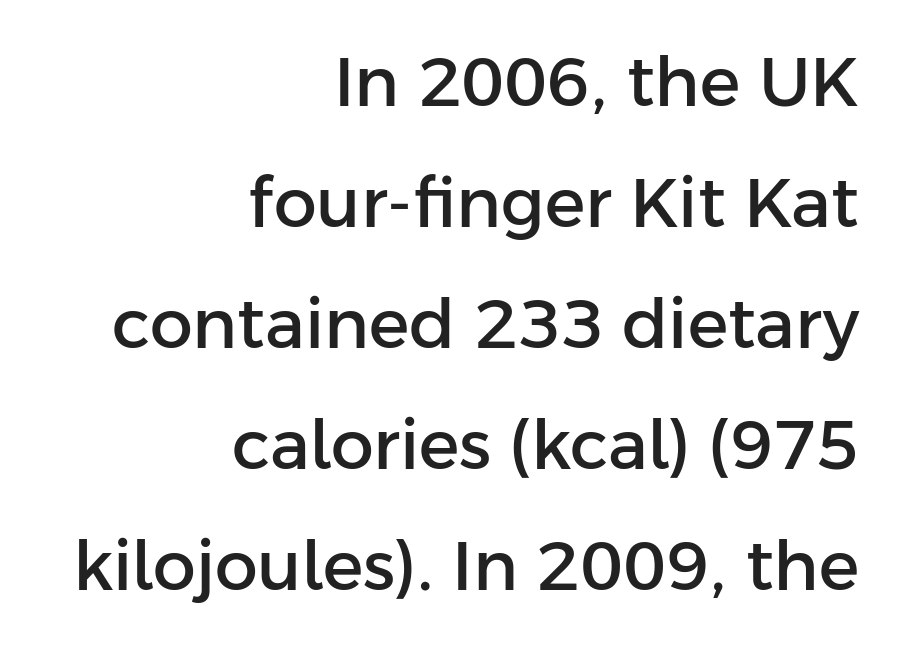
{"serif": "no", "italic": "no", "width": "normal", "stroke_contrast": "low", "x_height": "medium", "monospaced": "no", "underline": "no", "align": "right", "line_spacing_ratio": 1.78, "letter_spacing": "normal", "letter_spacing_em": 0.0, "glyph_px": 68}
